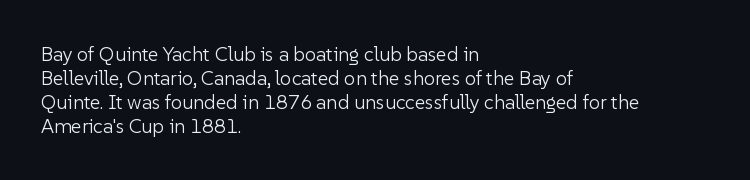
Descenders are the only things crossing below the line. Letters have the restrained weight of plain body copy at most. Where is the straight margin? On the left. Between one letter and the next there's only the usual sliver of space.
